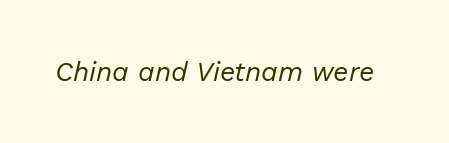
Looking at the ascenders, they clearly lean. Tracking here is standard; glyphs follow each other at the usual distance. Bold? No — there's no thickening of the strokes. No word sits above an underline.
